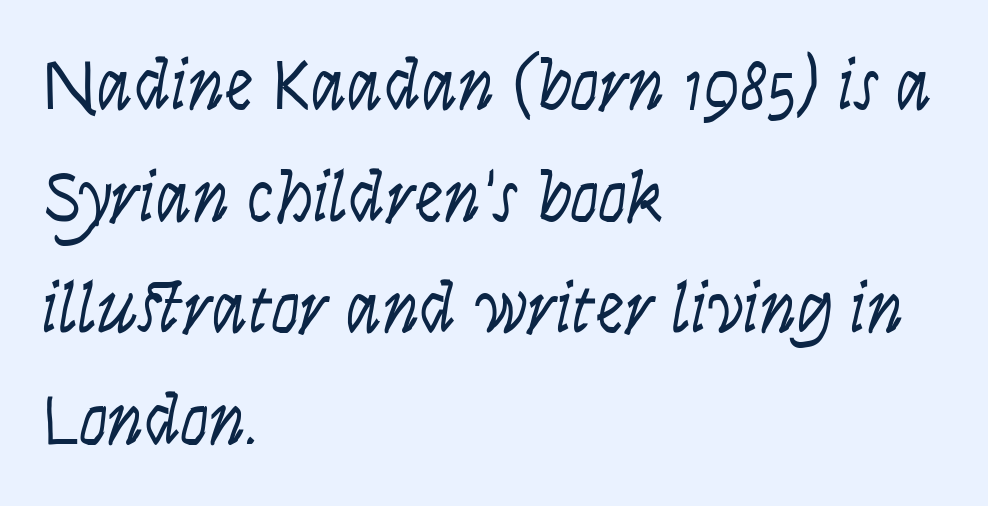
Descenders hang freely into open space. Bold? No — there's no thickening of the strokes. Between one letter and the next there's only the usual sliver of space. This rendering uses left alignment, leaving the right contour irregular.
